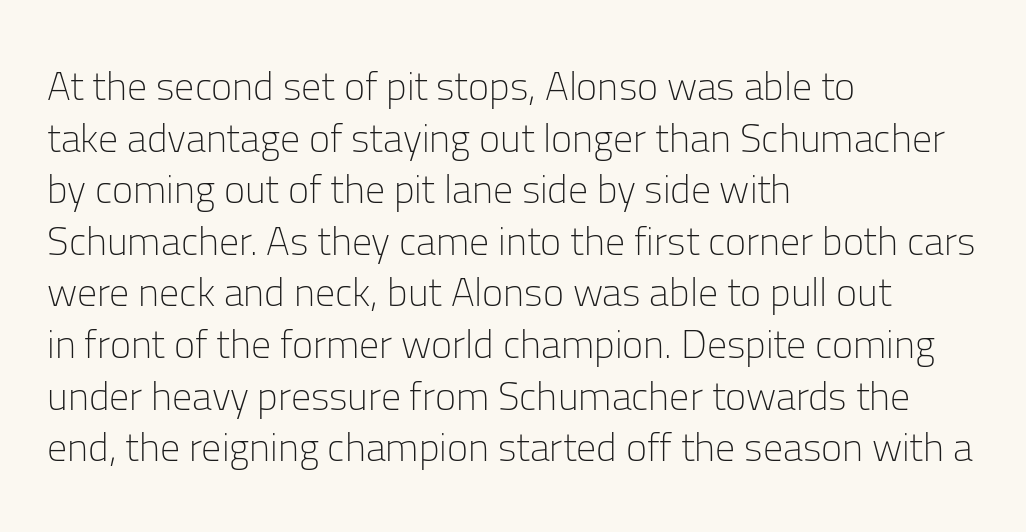
Q: Is the text bold? A: No.
Q: Is the text italic (slanted)? A: No, it is upright.
Q: Is the typeface a serif or a sans-serif typeface? A: Sans-serif.
Q: Is the text underlined? A: No.
Q: How is the paragraph aligned? A: Left-aligned.
Q: Is the spacing between letters normal or unusually wide? A: Normal.
Q: Is the spacing between lines tight, normal or loose? A: Normal.
Q: Width (condensed, normal, or wide)? A: Normal.
Q: Stroke contrast? A: Low.
Q: x-height? A: Medium.
Q: Monospaced? A: No.
